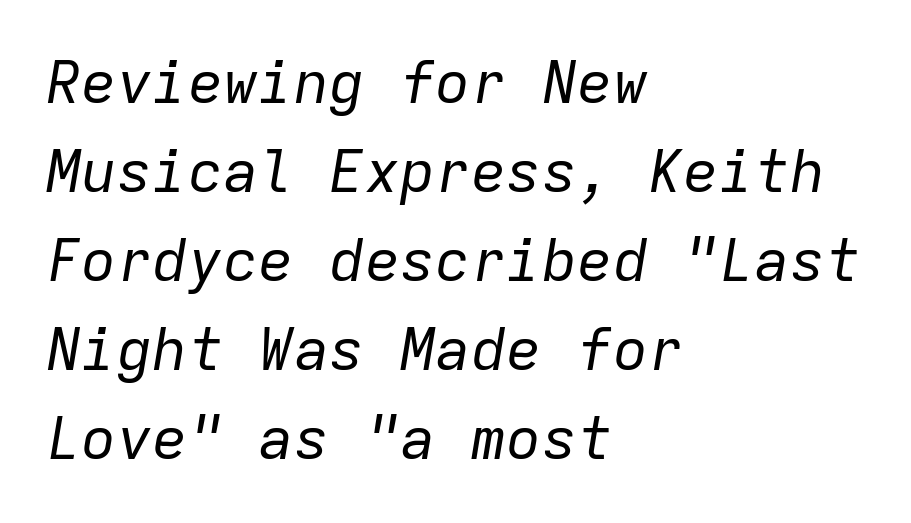
Line spacing here is normal. In terms of posture, this sample is oblique. A classic flush-left, rag-right setting is used for this passage. Stems here are at most as thick as an everyday book face.
